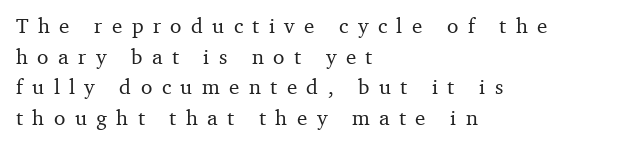
Q: Is the text italic (slanted)? A: No, it is upright.
Q: Is the text underlined? A: No.
Q: How is the paragraph aligned? A: Left-aligned.
Q: Is the spacing between letters normal or unusually wide? A: Unusually wide.
Q: Is the spacing between lines tight, normal or loose? A: Normal.
